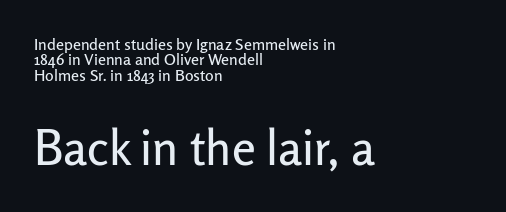
Q: Is the text italic (slanted)? A: No, it is upright.
Q: Is the typeface a serif or a sans-serif typeface? A: Sans-serif.
Q: Is the text underlined? A: No.
Q: How is the paragraph aligned? A: Left-aligned.
Q: Is the spacing between letters normal or unusually wide? A: Normal.
Q: Is the spacing between lines tight, normal or loose? A: Tight.
Q: Which block of text is set in a larger size, the first (top) or the second (bottom)? A: The second (bottom) one.
Q: Width (condensed, normal, or wide)? A: Normal.
Q: Stroke contrast? A: Low.
Q: x-height? A: Medium.
Q: Monospaced? A: No.
